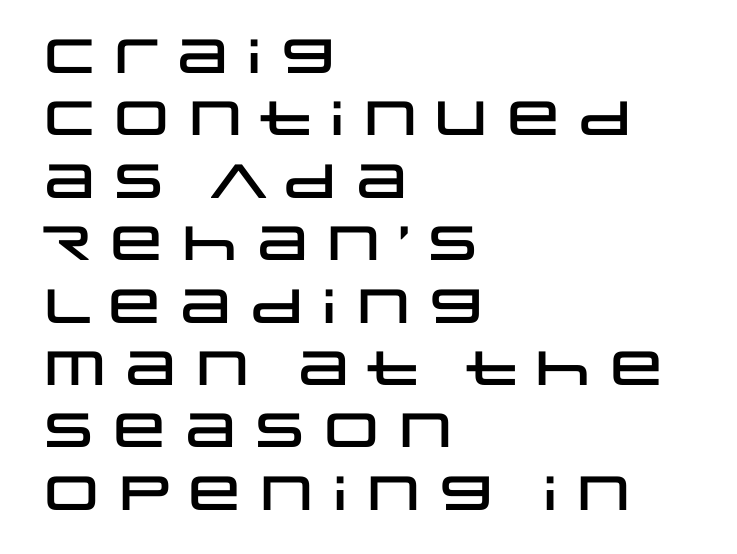
Rendered with straight, roman letterforms. Varying glyph widths throughout — classic text-font behaviour. Bare-footed words on every line. Tracking here is standard; glyphs follow each other at the usual distance. A typesetter would label this face a sans.
